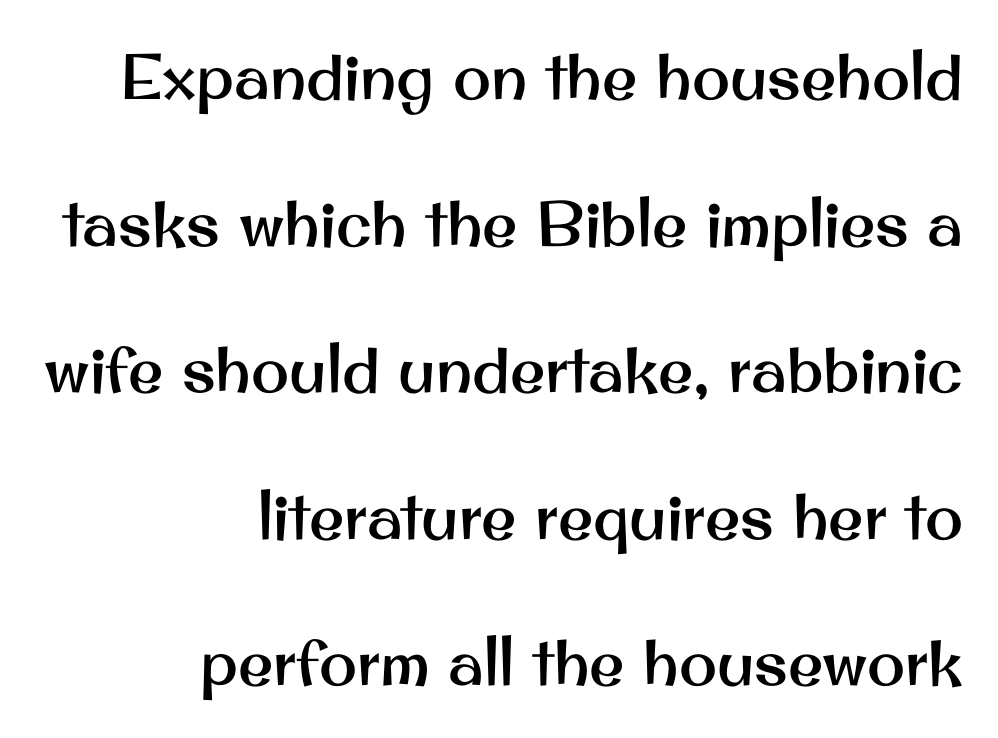
{"serif": "no", "italic": "no", "width": "normal", "stroke_contrast": "medium", "x_height": "small", "monospaced": "no", "underline": "no", "align": "right", "line_spacing": "loose", "line_spacing_ratio": 2.29, "letter_spacing": "normal", "letter_spacing_em": 0.0, "glyph_px": 64}
